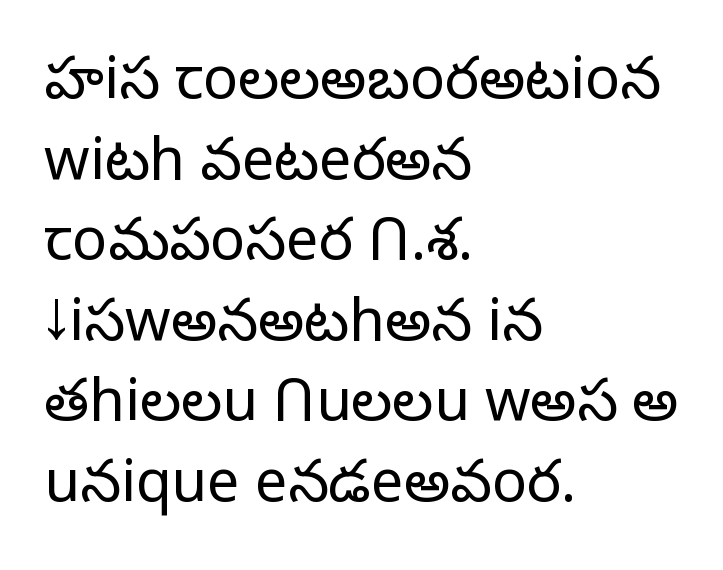
Q: Is the text bold? A: No.
Q: Is the text italic (slanted)? A: No, it is upright.
Q: Is the typeface a serif or a sans-serif typeface? A: Sans-serif.
Q: Is the text underlined? A: No.
Q: How is the paragraph aligned? A: Left-aligned.
Q: Is the spacing between letters normal or unusually wide? A: Normal.
Q: Is the spacing between lines tight, normal or loose? A: Normal.
Q: Width (condensed, normal, or wide)? A: Normal.
Q: Stroke contrast? A: Low.
Q: x-height? A: Medium.
Q: Monospaced? A: No.
